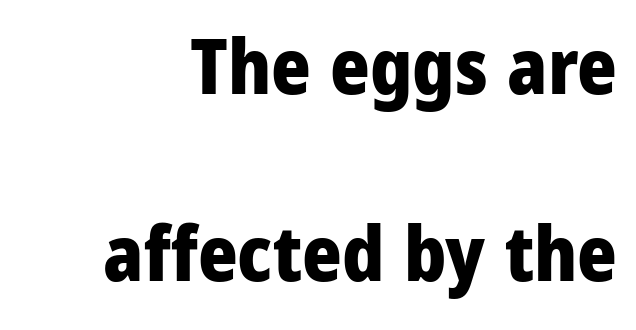
Q: Is the text bold? A: Yes.
Q: Is the text italic (slanted)? A: No, it is upright.
Q: Is the typeface a serif or a sans-serif typeface? A: Sans-serif.
Q: Is the text underlined? A: No.
Q: Is the spacing between letters normal or unusually wide? A: Normal.
Q: Is the spacing between lines tight, normal or loose? A: Loose.
Q: Width (condensed, normal, or wide)? A: Condensed.
Q: Stroke contrast? A: Low.
Q: x-height? A: Large.
Q: Monospaced? A: No.
